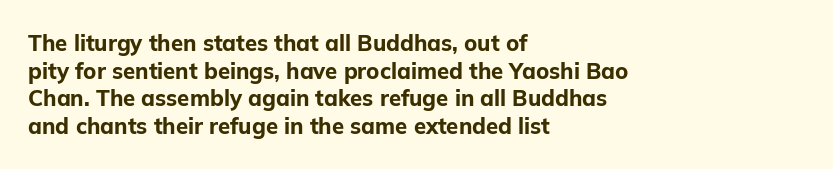
{"italic": "no", "bold": "yes", "underline": "no", "align": "left", "line_spacing": "normal", "line_spacing_ratio": 1.26, "letter_spacing": "normal", "letter_spacing_em": 0.0, "glyph_px": 22}
